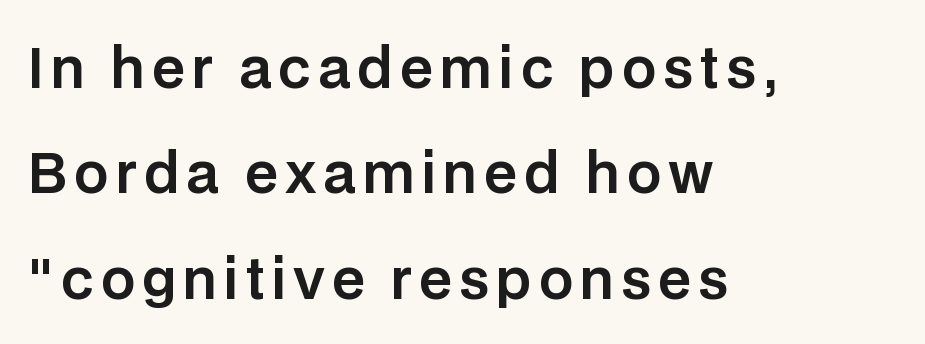
The image shows 54 px sans-serif type, upright; set left-aligned, loose line spacing (1.95x), not underlined; low stroke contrast and a large x-height.
